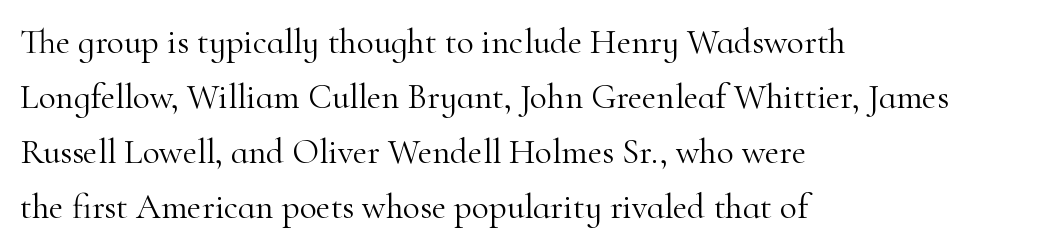
Q: Is the text bold? A: No.
Q: Is the text italic (slanted)? A: No, it is upright.
Q: Is the typeface a serif or a sans-serif typeface? A: Serif.
Q: Is the text underlined? A: No.
Q: How is the paragraph aligned? A: Left-aligned.
Q: Is the spacing between letters normal or unusually wide? A: Normal.
Q: Is the spacing between lines tight, normal or loose? A: Normal.
Q: Width (condensed, normal, or wide)? A: Normal.
Q: Stroke contrast? A: High.
Q: x-height? A: Small.
Q: Monospaced? A: No.
